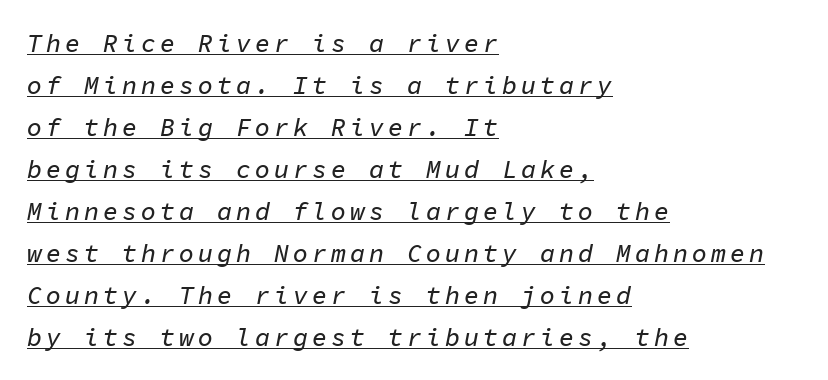
The image shows 25 px text type, italic (leaning right); set left-aligned, normal line spacing (1.68x), underlined.
